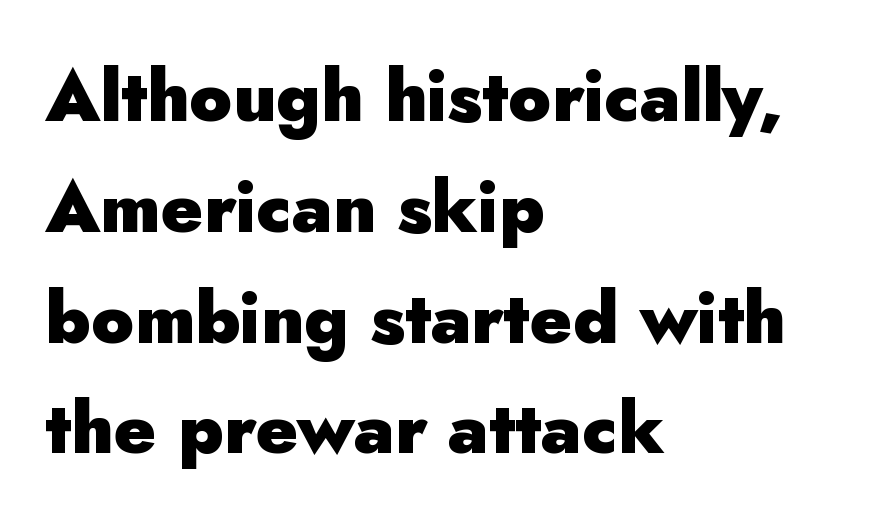
The image shows 71 px heavy sans-serif type, upright; set left-aligned, normal line spacing (1.56x), normal letter spacing, not underlined; low stroke contrast and a small x-height.
